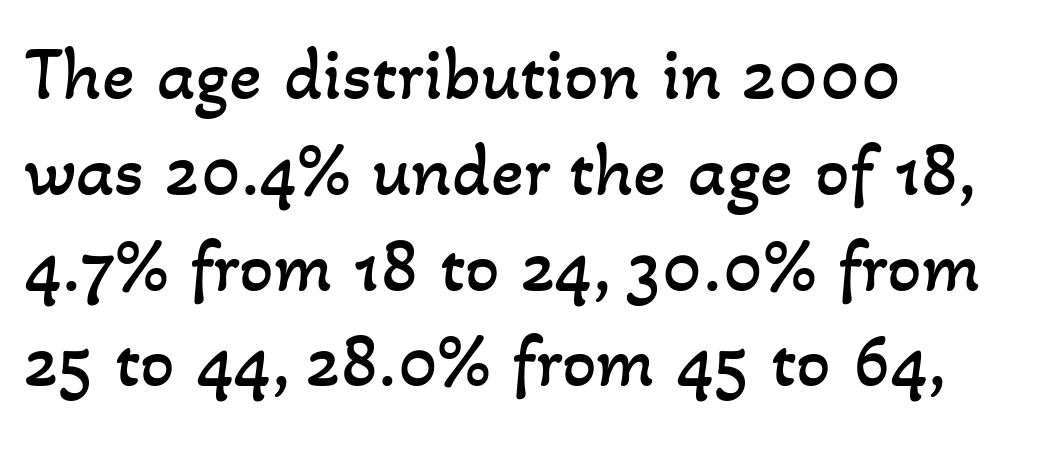
{"bold": "no", "weight": "regular", "width": "normal", "stroke_contrast": "low", "x_height": "small", "monospaced": "no", "underline": "no", "align": "left", "line_spacing": "normal", "line_spacing_ratio": 1.26, "letter_spacing": "normal", "letter_spacing_em": 0.0, "glyph_px": 76}
